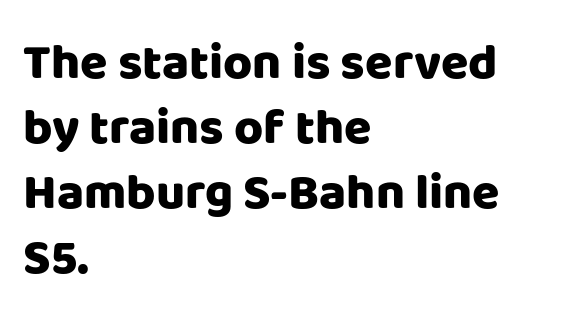
The words here are not underlined. These lines stack with their left ends in a neat column. The typesetting leans heavy: a genuine bold. The letters stand upright; this is a roman face.
